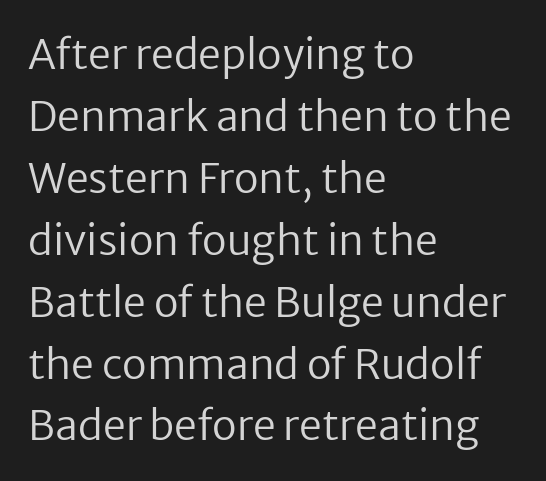
Characters follow at the spacing the type designer built in. What's the leading like? Ordinary, nothing unusual. Descenders hang freely into open space. Each letter's strokes conclude bluntly, with no projecting serifs. The compositor pushed each line to the left boundary. Character widths vary here, with narrow letters taking less room than wide ones.
